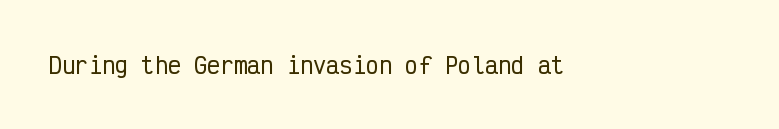
Tall strokes in this sample are plumb rather than angled. Short note: letters normally spaced. Lines of text with bare space underneath.
